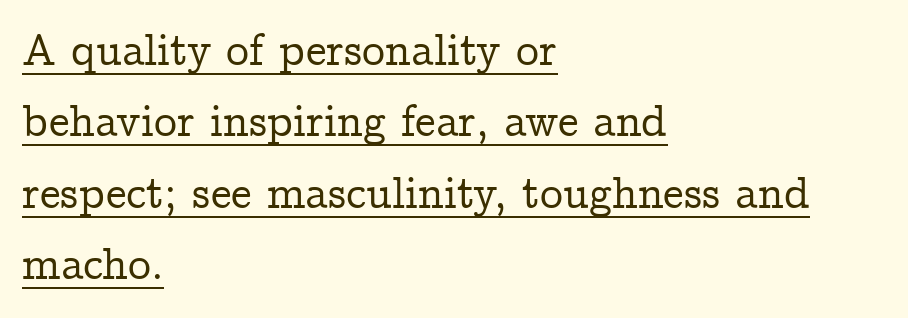
{"serif": "yes", "italic": "no", "width": "normal", "stroke_contrast": "low", "x_height": "medium", "monospaced": "no", "underline": "yes", "align": "left", "line_spacing": "normal", "line_spacing_ratio": 1.55, "letter_spacing": "normal", "letter_spacing_em": 0.0, "glyph_px": 46}
